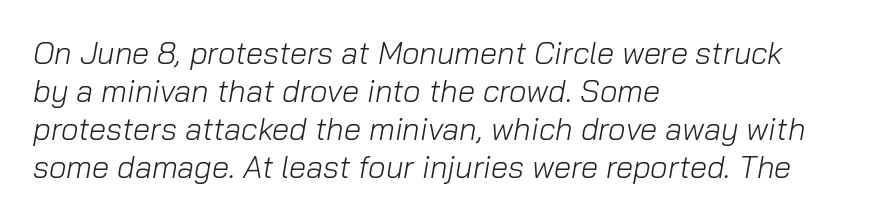
Designer's note — italics engaged. Is this a heavy cut? Hardly; it is regular or lighter. The passage shown is typed in a proportional face where columns would drift. Nothing unusual about the tracking: characters are spaced as the font intends.
